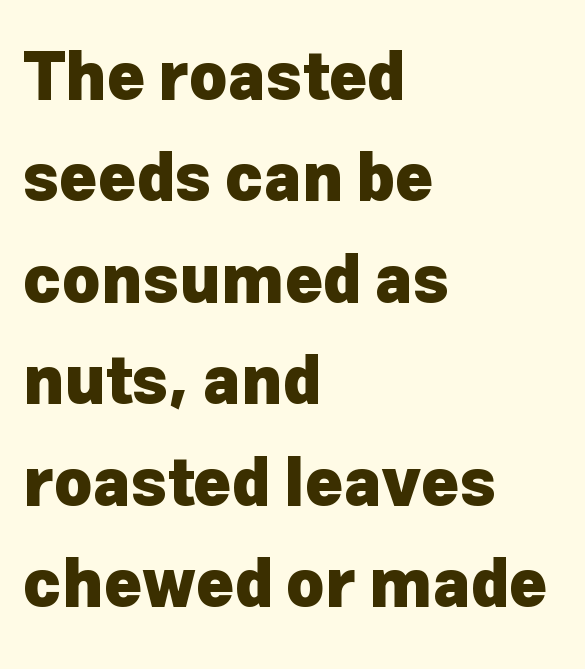
The image shows 65 px heavy sans-serif type, upright; set left-aligned, normal line spacing (1.56x), normal letter spacing, not underlined; low stroke contrast and a medium x-height.
